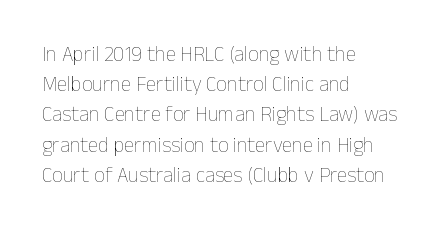
{"italic": "no", "bold": "no", "underline": "no", "align": "left", "line_spacing": "normal", "line_spacing_ratio": 1.44, "letter_spacing": "normal", "letter_spacing_em": 0.0, "glyph_px": 21}
